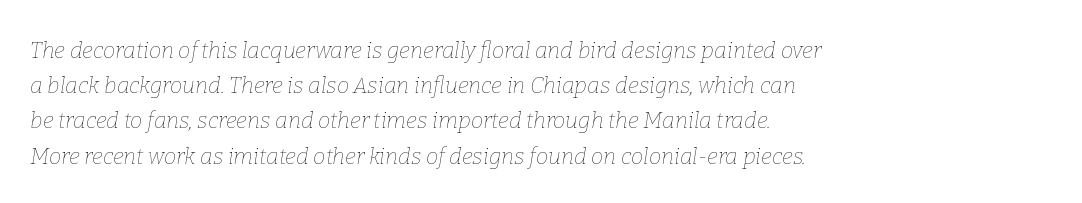
The image shows 22 px text type, italic (leaning right); set left-aligned, normal line spacing (1.6x), normal letter spacing, not underlined.
